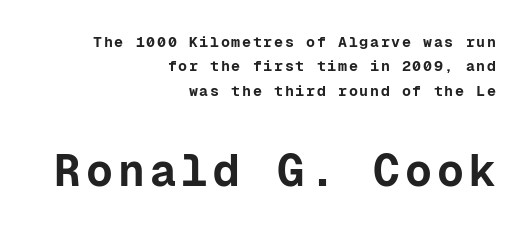
Q: Is the text bold? A: Yes.
Q: Is the text italic (slanted)? A: No, it is upright.
Q: Is the typeface a serif or a sans-serif typeface? A: Sans-serif.
Q: Is the text underlined? A: No.
Q: How is the paragraph aligned? A: Right-aligned.
Q: Is the spacing between lines tight, normal or loose? A: Normal.
Q: Which block of text is set in a larger size, the first (top) or the second (bottom)? A: The second (bottom) one.
Q: Width (condensed, normal, or wide)? A: Normal.
Q: Stroke contrast? A: Low.
Q: x-height? A: Medium.
Q: Monospaced? A: Yes.
